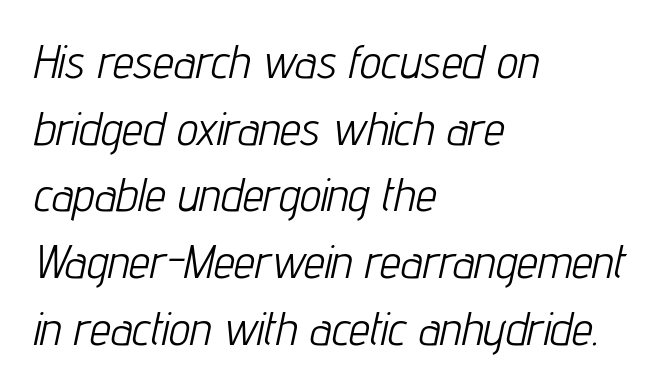
{"italic": "yes", "lean": "right", "slant_degrees": 12, "bold": "no", "weight": "light", "width": "condensed", "stroke_contrast": "low", "x_height": "medium", "monospaced": "no", "underline": "no", "align": "left", "line_spacing": "normal", "line_spacing_ratio": 1.42, "letter_spacing": "normal", "letter_spacing_em": 0.0, "glyph_px": 47}
